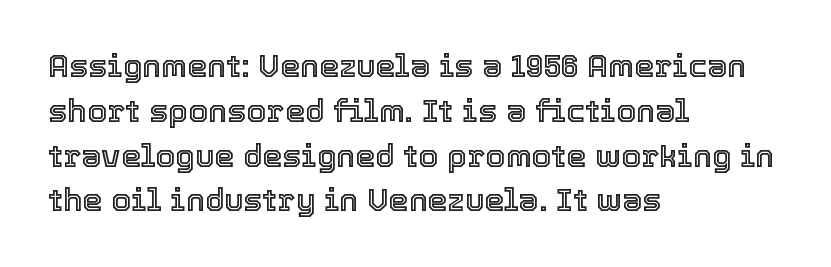
Q: Is the text italic (slanted)? A: No, it is upright.
Q: Is the text underlined? A: No.
Q: How is the paragraph aligned? A: Left-aligned.
Q: Is the spacing between letters normal or unusually wide? A: Normal.
Q: Is the spacing between lines tight, normal or loose? A: Normal.
Q: Width (condensed, normal, or wide)? A: Normal.
Q: x-height? A: Medium.
Q: Monospaced? A: No.
